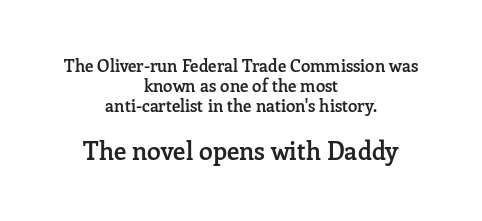
Q: Is the text bold? A: Semi-bold.
Q: Is the text italic (slanted)? A: No, it is upright.
Q: Is the text underlined? A: No.
Q: How is the paragraph aligned? A: Centered.
Q: Is the spacing between letters normal or unusually wide? A: Normal.
Q: Which block of text is set in a larger size, the first (top) or the second (bottom)? A: The second (bottom) one.
